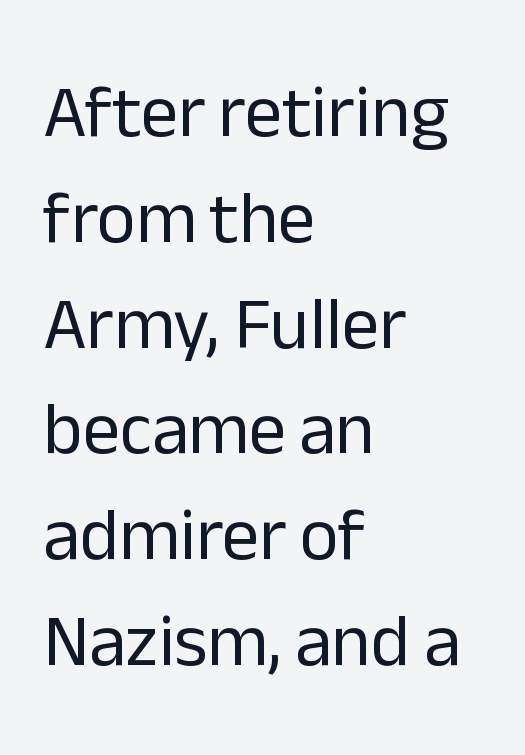
Descenders hang freely into open space. Inter-character spacing is left at the font's built-in metrics. Vertical stems look standard width or narrower in stroke. Unlike a traditional serif, this face leaves its strokes unadorned. Do the characters align in a grid? No, the font is proportional.
